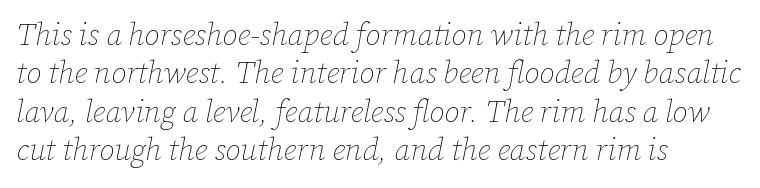
{"italic": "yes", "lean": "right", "slant_degrees": 12, "bold": "no", "weight": "thin", "width": "normal", "stroke_contrast": "low", "x_height": "medium", "monospaced": "no", "underline": "no", "align": "left", "line_spacing_ratio": 1.24, "letter_spacing": "normal", "letter_spacing_em": 0.0, "glyph_px": 31}
